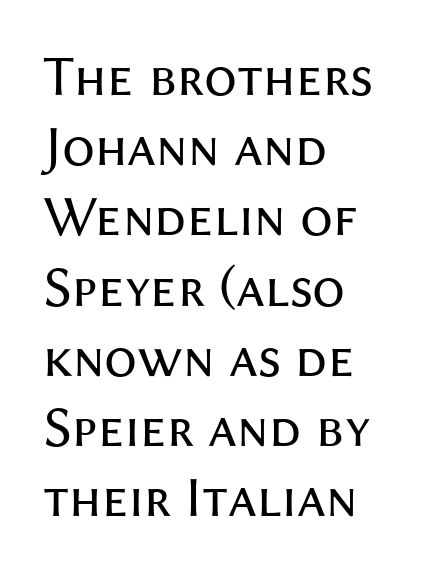
{"serif": "no", "italic": "no", "bold": "no", "weight": "regular", "width": "normal", "stroke_contrast": "medium", "x_height": "medium", "monospaced": "no", "underline": "no", "align": "left", "line_spacing_ratio": 1.21, "letter_spacing": "normal", "letter_spacing_em": 0.0, "glyph_px": 58}
